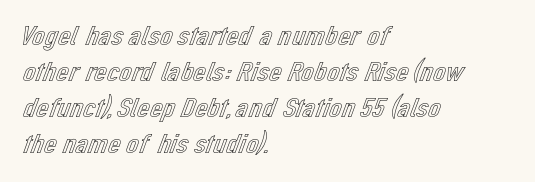
{"width": "normal", "x_height": "medium", "monospaced": "no", "underline": "no", "align": "left", "line_spacing": "normal", "line_spacing_ratio": 1.29, "letter_spacing": "normal", "letter_spacing_em": 0.0, "glyph_px": 28}
